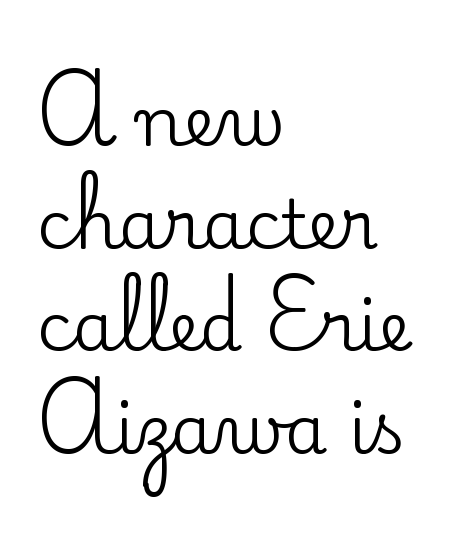
The image shows 68 px serif type, upright; set left-aligned, normal line spacing (1.51x), normal letter spacing, not underlined; low stroke contrast and a small x-height.
